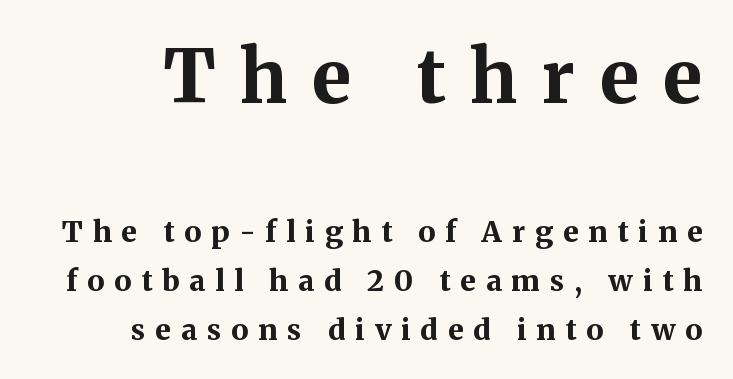
{"serif": "yes", "italic": "no", "bold": "yes", "weight": "bold", "width": "normal", "stroke_contrast": "medium", "x_height": "medium", "monospaced": "no", "underline": "no", "line_spacing": "normal", "line_spacing_ratio": 1.69, "letter_spacing": "wide", "letter_spacing_em": 0.34, "larger_block": "first", "size_ratio": 2.52, "glyph_px": 73}
